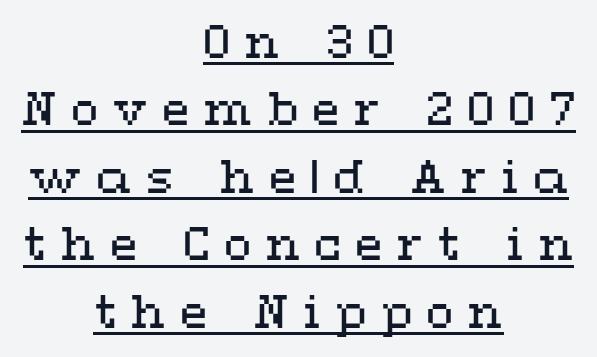
Notice how a bar underscores the lettering throughout. Do the characters align in a grid? No, the font is proportional. The text block is weighted toward neither margin, spreading evenly from the middle. Students, observe: this is what conventionally led text looks like. The lettering stays uniformly vertical, giving the passage a roman look. The passage shown has open, widely tracked lettering throughout.
